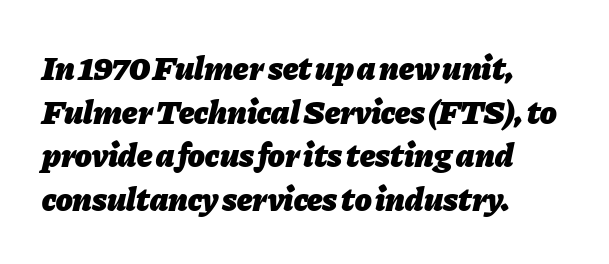
Q: Is the text bold? A: Yes.
Q: Is the text italic (slanted)? A: Yes, it leans right by about 11 degrees.
Q: Is the text underlined? A: No.
Q: How is the paragraph aligned? A: Left-aligned.
Q: Is the spacing between letters normal or unusually wide? A: Normal.
Q: Is the spacing between lines tight, normal or loose? A: Normal.
Q: Width (condensed, normal, or wide)? A: Normal.
Q: Stroke contrast? A: Low.
Q: x-height? A: Medium.
Q: Monospaced? A: No.
